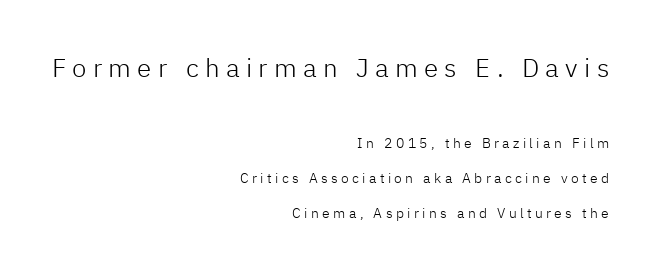
The image shows 26 px text type, upright; set right-aligned, loose line spacing (2.48x), unusually wide letter spacing (+0.24 em), not underlined; the first (top) block is 1.86x larger.
